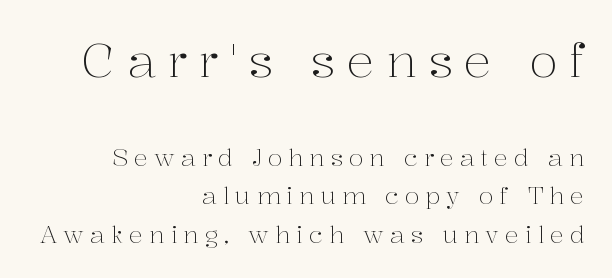
Q: Is the text bold? A: No.
Q: Is the text italic (slanted)? A: No, it is upright.
Q: Is the typeface a serif or a sans-serif typeface? A: Serif.
Q: Is the text underlined? A: No.
Q: How is the paragraph aligned? A: Right-aligned.
Q: Is the spacing between letters normal or unusually wide? A: Unusually wide.
Q: Is the spacing between lines tight, normal or loose? A: Normal.
Q: Which block of text is set in a larger size, the first (top) or the second (bottom)? A: The first (top) one.
Q: Width (condensed, normal, or wide)? A: Normal.
Q: Stroke contrast? A: Medium.
Q: x-height? A: Medium.
Q: Monospaced? A: No.
